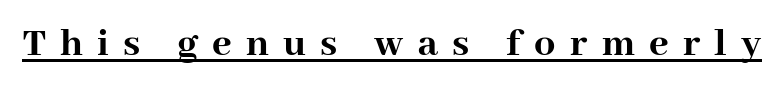
The image shows 42 px semibold serif type, upright; set unusually wide letter spacing (+0.34 em), underlined; high stroke contrast and a medium x-height.
